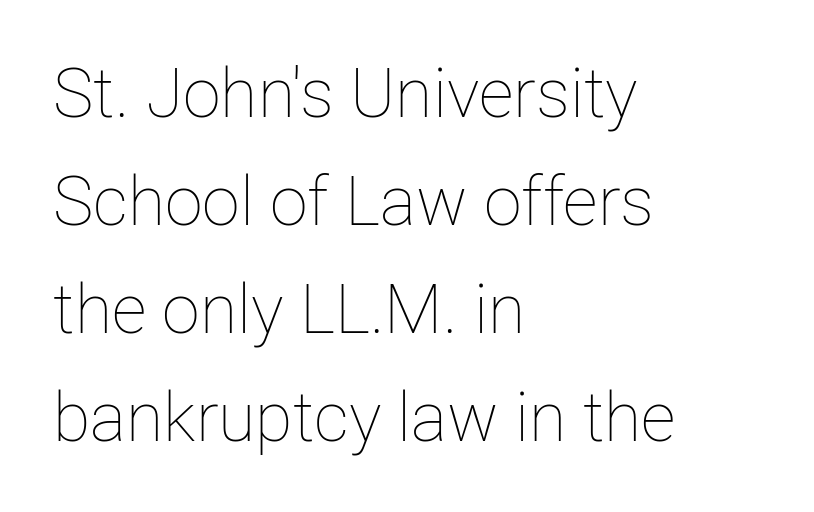
The image shows 68 px thin type, upright; set left-aligned, normal line spacing (1.59x), normal letter spacing, not underlined; low stroke contrast and a medium x-height.
